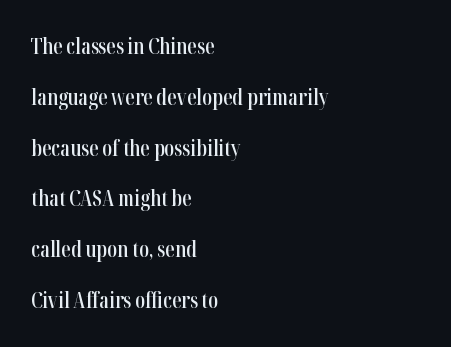
{"italic": "no", "bold": "semi", "underline": "no", "align": "left", "line_spacing": "loose", "line_spacing_ratio": 2.42, "letter_spacing": "normal", "letter_spacing_em": 0.0, "glyph_px": 21}
